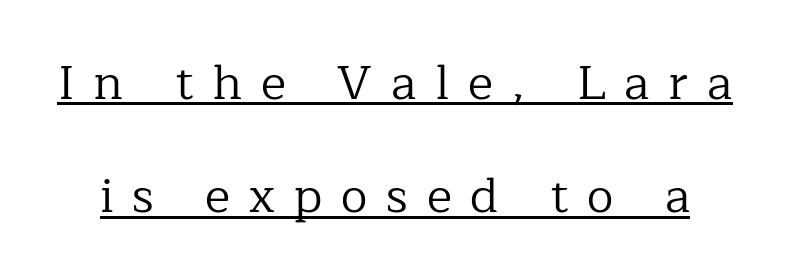
{"serif": "yes", "italic": "no", "bold": "no", "weight": "regular", "width": "normal", "stroke_contrast": "low", "x_height": "medium", "monospaced": "no", "underline": "yes", "line_spacing": "loose", "line_spacing_ratio": 2.36, "letter_spacing": "wide", "letter_spacing_em": 0.39, "glyph_px": 48}
